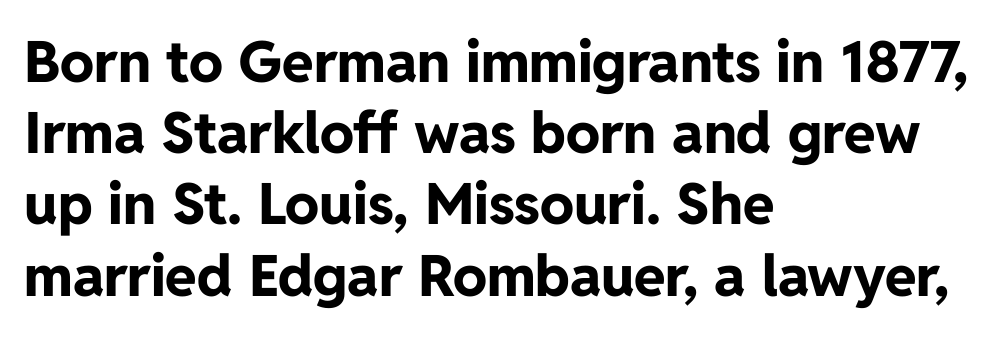
The image shows 57 px bold sans-serif type, upright; set left-aligned, normal line spacing (1.25x), normal letter spacing, not underlined; low stroke contrast and a medium x-height.
